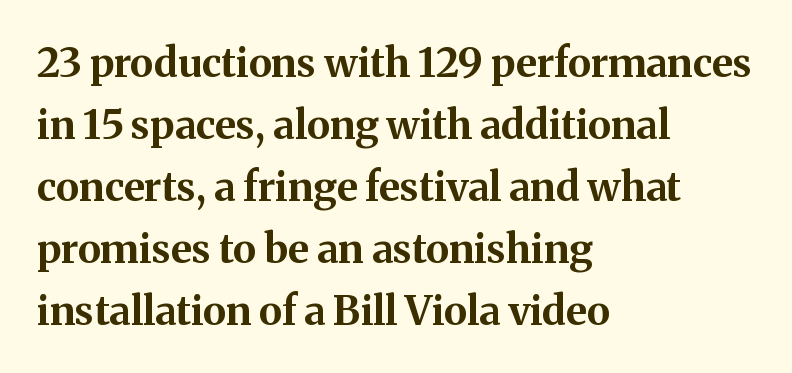
{"serif": "yes", "italic": "no", "bold": "yes", "weight": "bold", "width": "normal", "stroke_contrast": "medium", "x_height": "medium", "monospaced": "no", "underline": "no", "align": "left", "line_spacing": "normal", "line_spacing_ratio": 1.55, "letter_spacing": "normal", "letter_spacing_em": 0.0, "glyph_px": 40}
